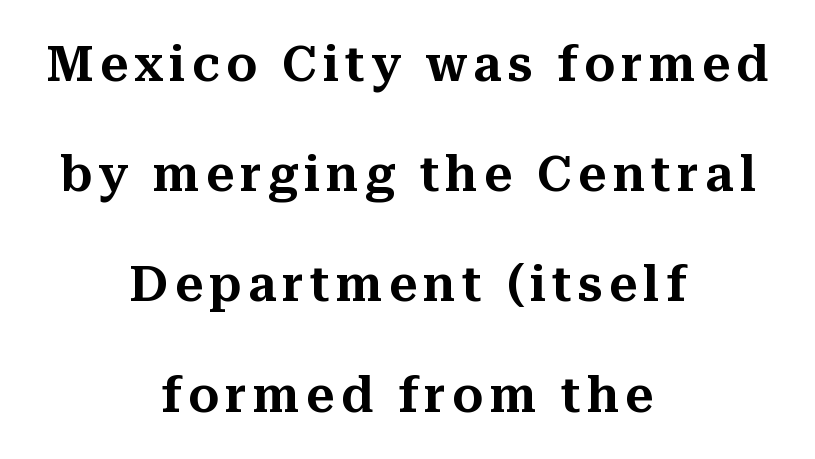
The rendering uses natural spacing where letterforms have individual widths. The block of text is sparse from top to bottom, with ample space between rows. Descenders hang freely into open space. The designer went with a serif here, giving each stem small feet. Ascenders rise straight up at ninety degrees. Leftover space on each line is divided equally before and after the words.
